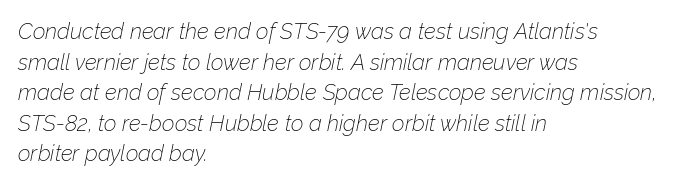
Q: Is the text bold? A: No.
Q: Is the text italic (slanted)? A: Yes, it leans right by about 12 degrees.
Q: Is the text underlined? A: No.
Q: How is the paragraph aligned? A: Left-aligned.
Q: Is the spacing between letters normal or unusually wide? A: Normal.
Q: Is the spacing between lines tight, normal or loose? A: Normal.
